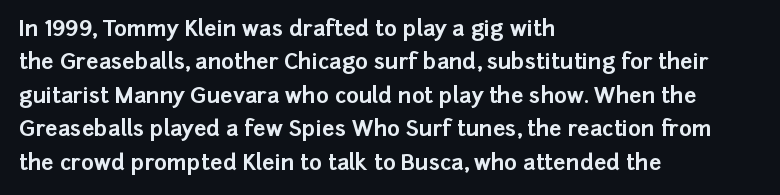
The image shows 22 px bold type, upright; set left-aligned, normal line spacing (1.52x), normal letter spacing, not underlined.
